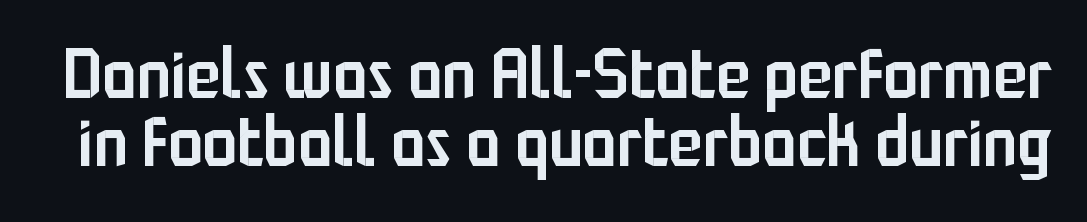
What kind of face is this? One without serifs — a sans. The lettering stays uniformly vertical, giving the passage a roman look. Bold? Not quite — semibold, heavier than regular but stopping short. A typesetter would call this proportional, since set widths differ per character. Regarding leading, the lines here are crowded together. The glyphs are unaccompanied by any horizontal stroke below them.
